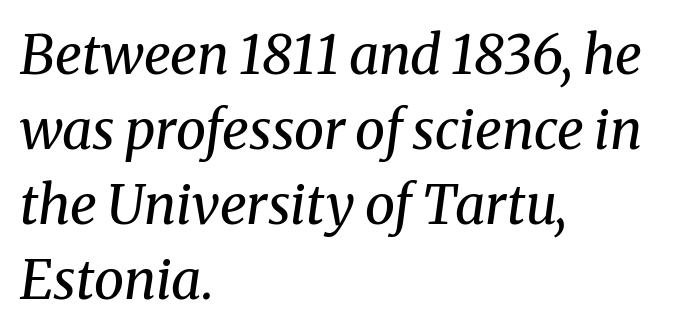
The image shows 54 px regular-weight serif type, italic (leaning right); set left-aligned, normal line spacing (1.39x), normal letter spacing, not underlined; medium stroke contrast and a medium x-height.
